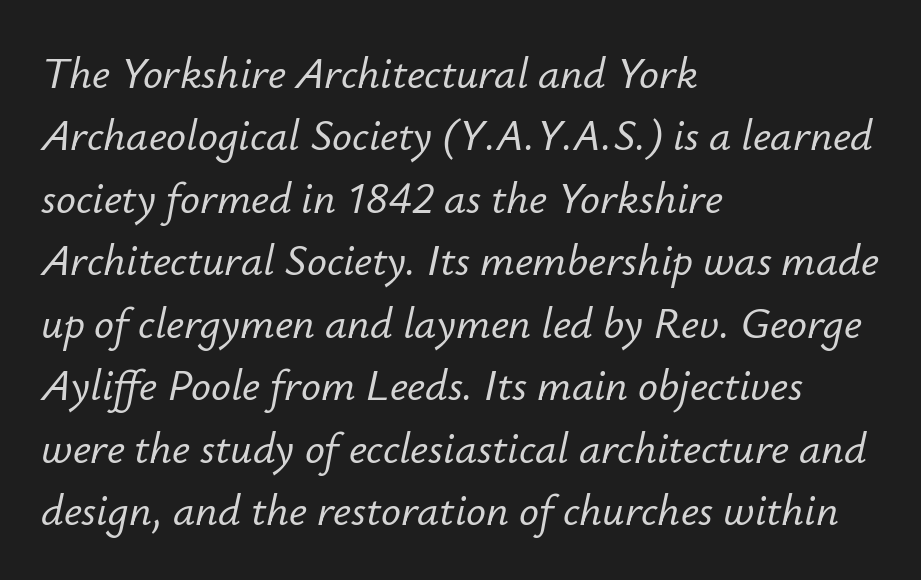
{"italic": "yes", "lean": "right", "slant_degrees": 12, "width": "normal", "stroke_contrast": "low", "x_height": "small", "monospaced": "no", "underline": "no", "align": "left", "line_spacing": "normal", "line_spacing_ratio": 1.42, "letter_spacing": "normal", "letter_spacing_em": 0.0, "glyph_px": 44}
